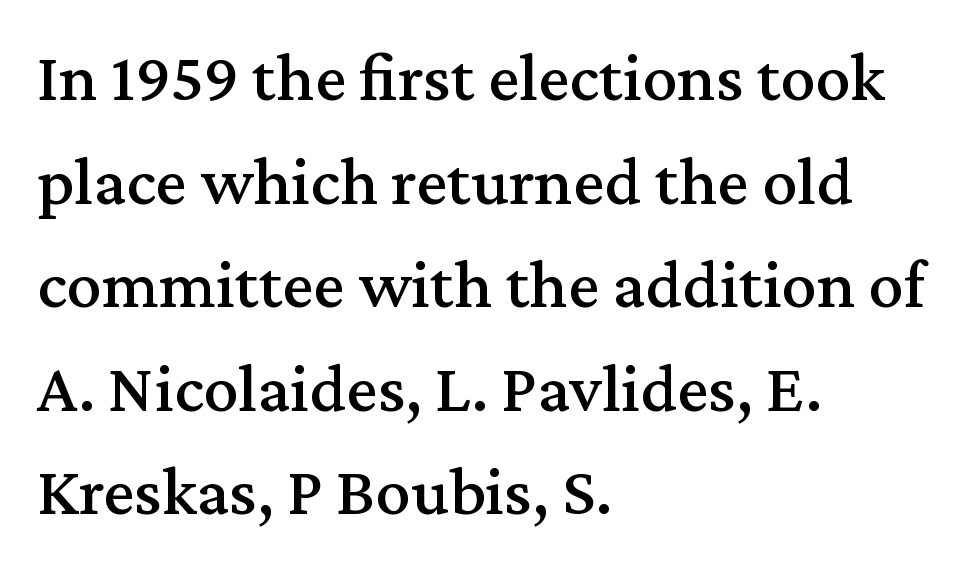
{"serif": "yes", "italic": "no", "width": "normal", "stroke_contrast": "medium", "x_height": "medium", "monospaced": "no", "underline": "no", "align": "left", "line_spacing": "normal", "line_spacing_ratio": 1.48, "letter_spacing": "normal", "letter_spacing_em": 0.0, "glyph_px": 70}
